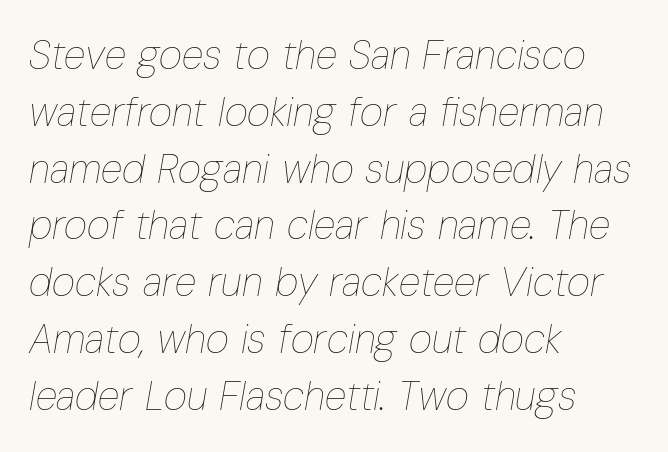
The image shows 40 px thin, condensed type, italic (leaning right); set left-aligned, normal line spacing (1.42x), normal letter spacing, not underlined; low stroke contrast and a medium x-height.
